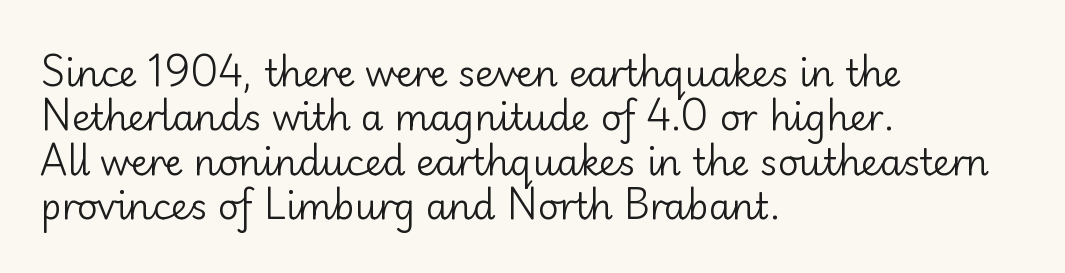
{"serif": "no", "italic": "no", "bold": "no", "weight": "regular", "width": "normal", "stroke_contrast": "low", "x_height": "small", "monospaced": "no", "underline": "no", "align": "left", "line_spacing_ratio": 1.23, "letter_spacing": "normal", "letter_spacing_em": 0.0, "glyph_px": 36}
